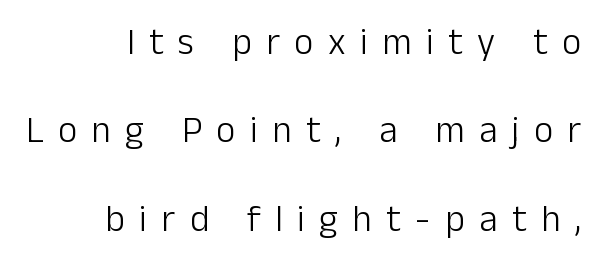
The image shows 37 px light sans-serif type, upright; set right-aligned, loose line spacing (2.39x), unusually wide letter spacing (+0.39 em), not underlined; low stroke contrast and a medium x-height.
